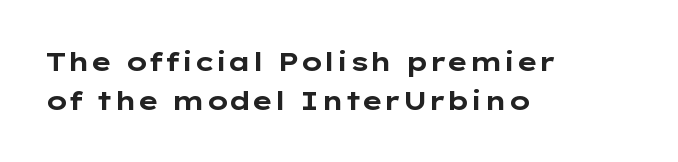
The image shows 26 px bold type, upright; set left-aligned, normal line spacing (1.49x), normal letter spacing, not underlined.
